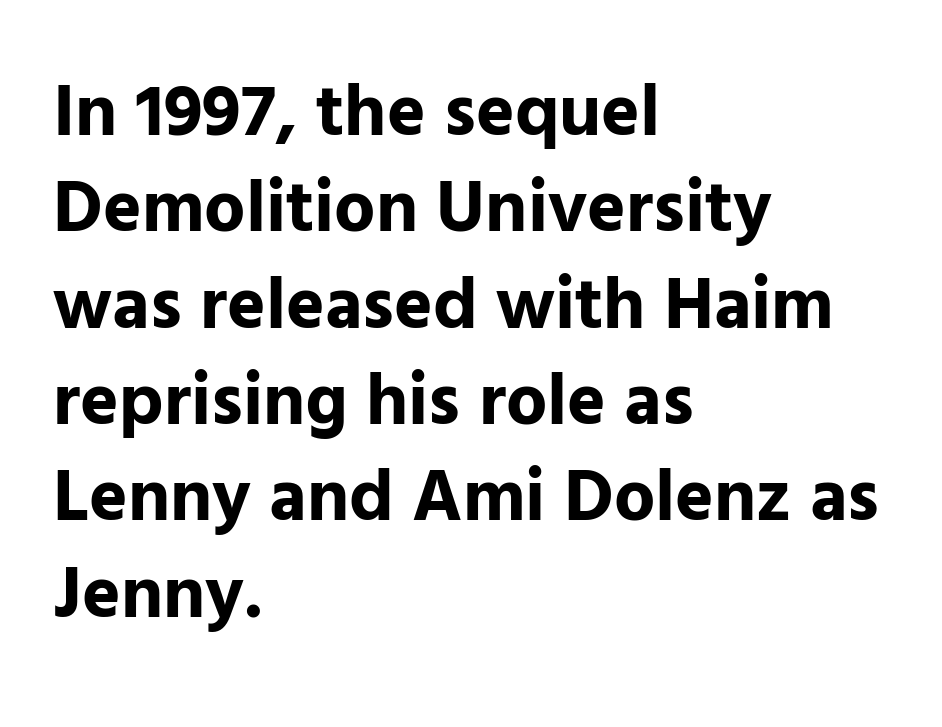
{"serif": "no", "italic": "no", "bold": "yes", "weight": "bold", "width": "normal", "stroke_contrast": "low", "x_height": "medium", "monospaced": "no", "underline": "no", "align": "left", "line_spacing": "normal", "line_spacing_ratio": 1.32, "letter_spacing": "normal", "letter_spacing_em": 0.0, "glyph_px": 73}
